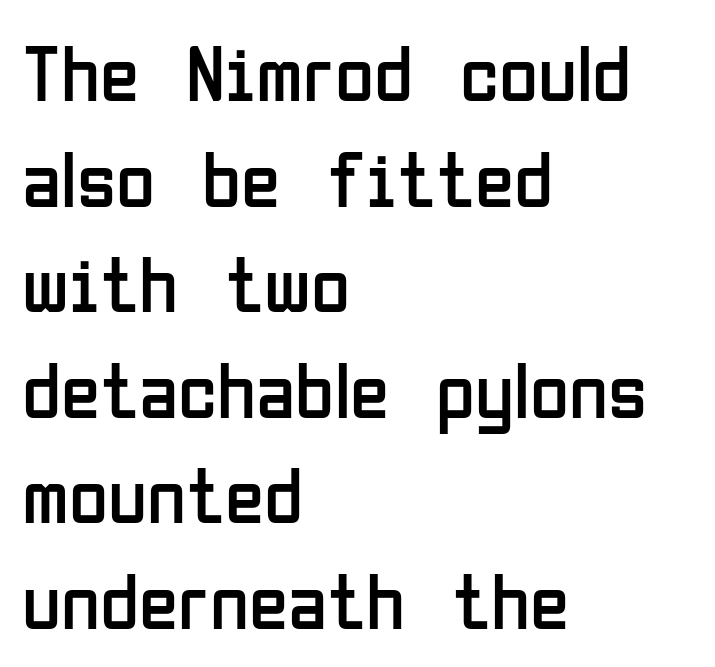
The image shows 80 px regular-weight, condensed sans-serif type, upright; set left-aligned, normal line spacing (1.32x), normal letter spacing, not underlined; low stroke contrast and a medium x-height.
